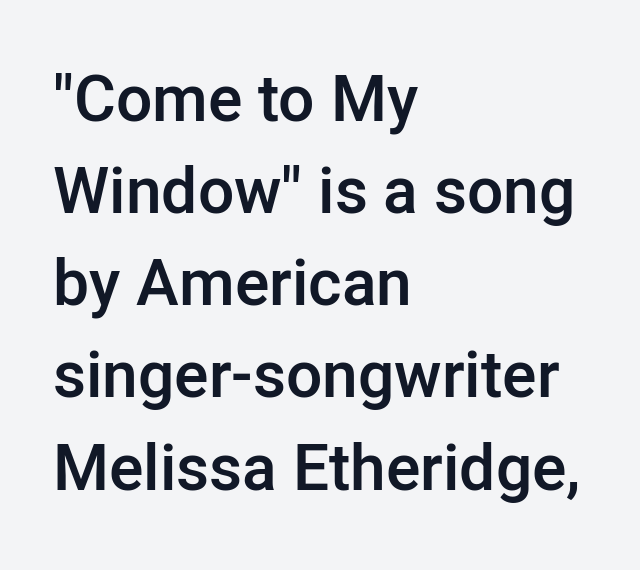
The image shows 64 px semibold sans-serif type, upright; set left-aligned, normal line spacing (1.44x), normal letter spacing, not underlined; low stroke contrast and a medium x-height.
